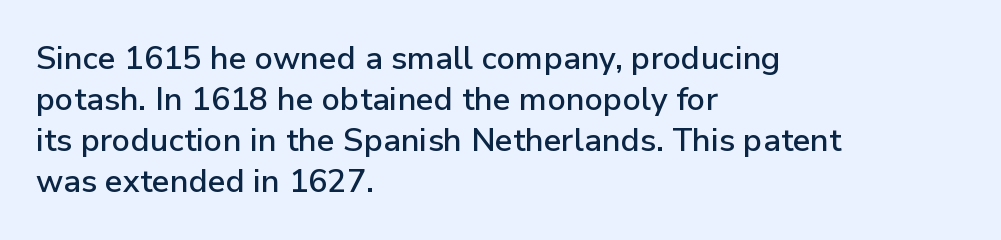
{"serif": "no", "italic": "no", "width": "normal", "stroke_contrast": "low", "x_height": "medium", "monospaced": "no", "underline": "no", "align": "left", "line_spacing": "normal", "line_spacing_ratio": 1.28, "letter_spacing": "normal", "letter_spacing_em": 0.0, "glyph_px": 32}
